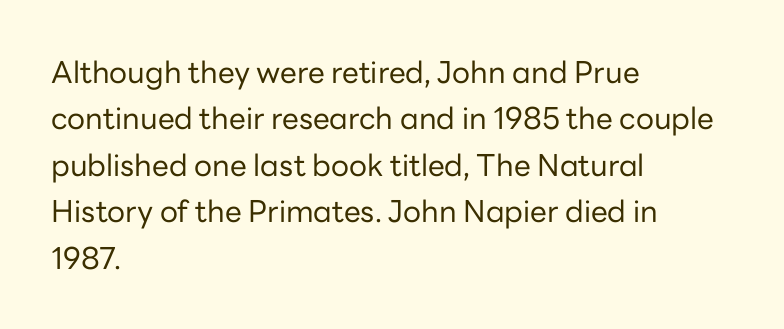
Q: Is the text bold? A: No.
Q: Is the text italic (slanted)? A: No, it is upright.
Q: Is the typeface a serif or a sans-serif typeface? A: Sans-serif.
Q: Is the text underlined? A: No.
Q: How is the paragraph aligned? A: Left-aligned.
Q: Is the spacing between letters normal or unusually wide? A: Normal.
Q: Is the spacing between lines tight, normal or loose? A: Normal.
Q: Width (condensed, normal, or wide)? A: Normal.
Q: Stroke contrast? A: Low.
Q: x-height? A: Medium.
Q: Monospaced? A: No.
